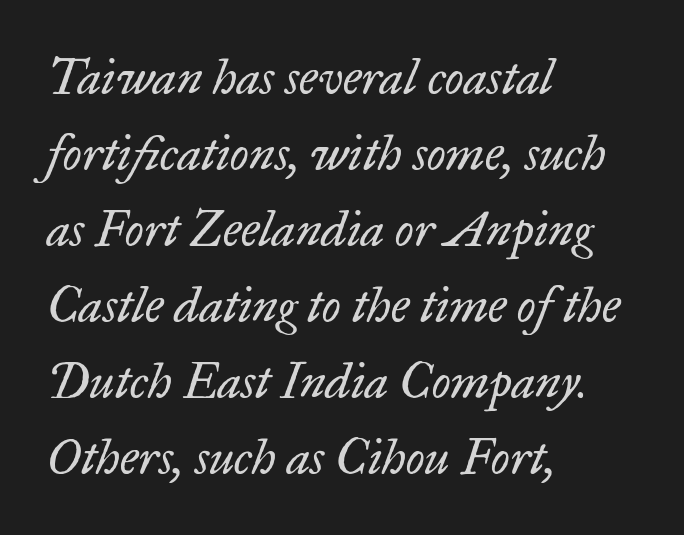
Q: Is the text bold? A: No.
Q: Is the text italic (slanted)? A: Yes, it leans right by about 17 degrees.
Q: Is the typeface a serif or a sans-serif typeface? A: Serif.
Q: Is the text underlined? A: No.
Q: How is the paragraph aligned? A: Left-aligned.
Q: Is the spacing between letters normal or unusually wide? A: Normal.
Q: Is the spacing between lines tight, normal or loose? A: Normal.
Q: Width (condensed, normal, or wide)? A: Normal.
Q: Stroke contrast? A: Low.
Q: x-height? A: Small.
Q: Monospaced? A: No.
